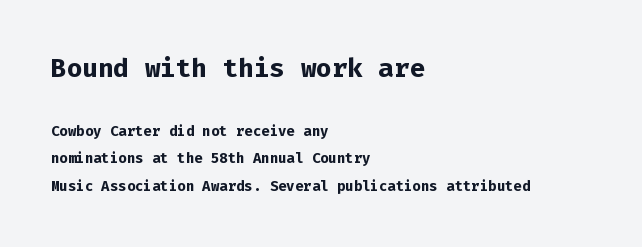
Q: Is the text bold? A: Yes.
Q: Is the text italic (slanted)? A: No, it is upright.
Q: Is the text underlined? A: No.
Q: How is the paragraph aligned? A: Left-aligned.
Q: Is the spacing between letters normal or unusually wide? A: Normal.
Q: Is the spacing between lines tight, normal or loose? A: Loose.
Q: Which block of text is set in a larger size, the first (top) or the second (bottom)? A: The first (top) one.
